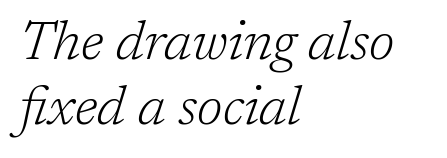
{"serif": "yes", "italic": "yes", "lean": "right", "slant_degrees": 17, "bold": "no", "weight": "light", "width": "normal", "stroke_contrast": "low", "x_height": "medium", "monospaced": "no", "underline": "no", "align": "left", "line_spacing_ratio": 1.2, "letter_spacing": "normal", "letter_spacing_em": 0.0, "glyph_px": 54}
